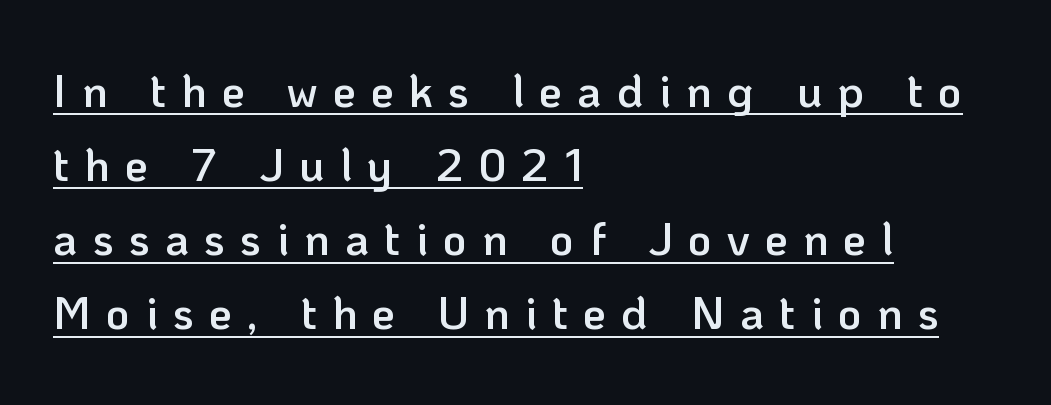
The image shows 46 px semibold sans-serif type, upright; set left-aligned, normal line spacing (1.61x), unusually wide letter spacing (+0.33 em), underlined; low stroke contrast and a medium x-height.
